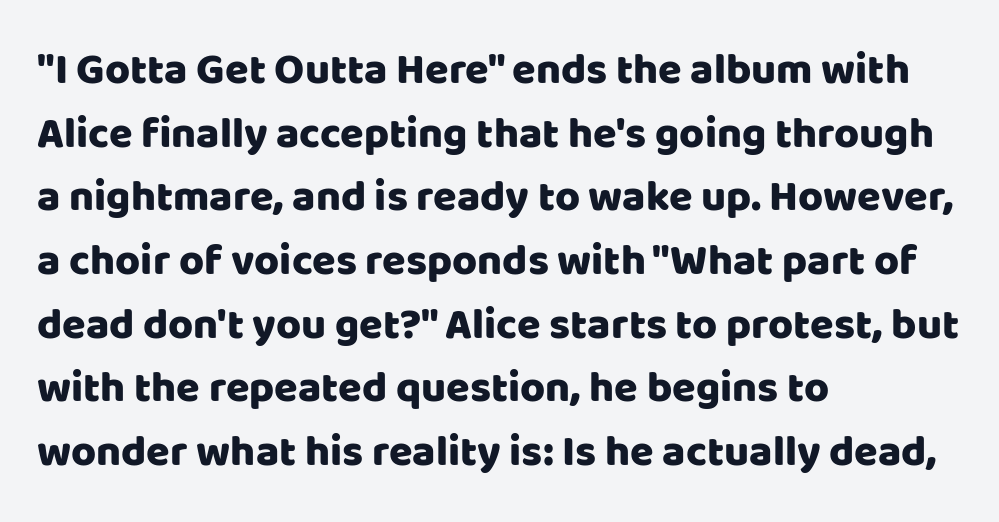
The image shows 43 px sans-serif type, upright; set left-aligned, normal line spacing (1.48x), normal letter spacing, not underlined; low stroke contrast and a large x-height.
